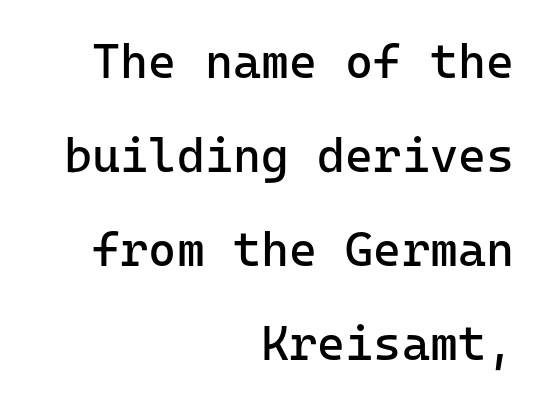
Posture: upright roman. The paragraph shown leans on its right margin. I'd call this a sans setting — the letters go barefoot. A typesetter would call this leading open, well beyond the default. The face used here is rendered with its standard letterfit. Is the stroke heavy? The answer is a plain regular-or-lighter.
